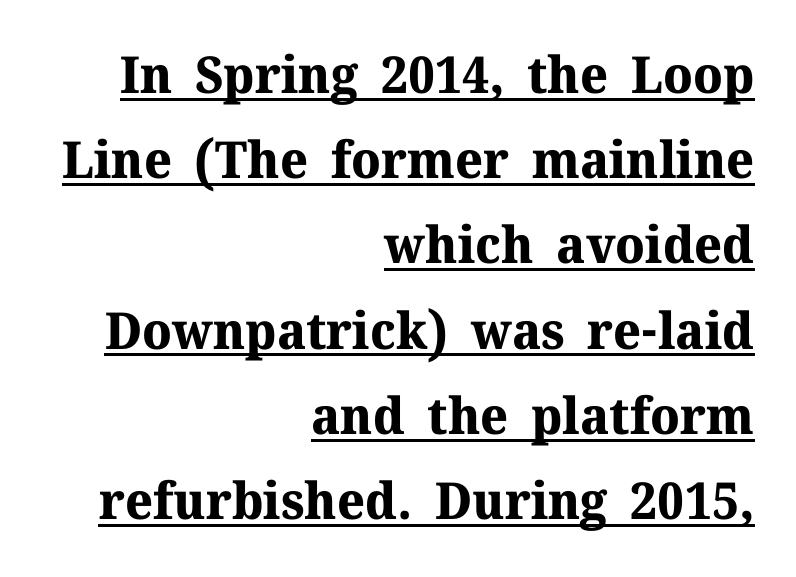
The image shows 51 px bold serif type, upright; set right-aligned, normal line spacing (1.67x), normal letter spacing, underlined; medium stroke contrast and a medium x-height.
